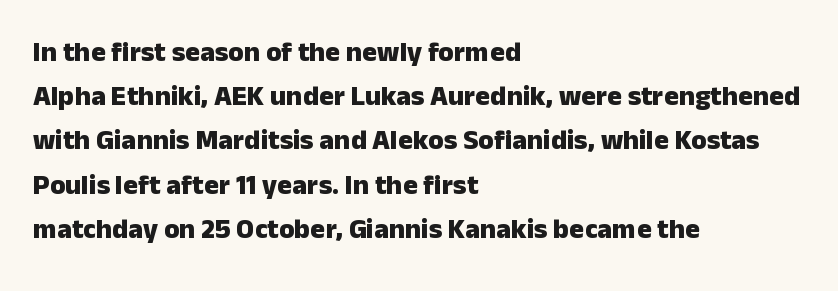
{"serif": "no", "italic": "no", "bold": "yes", "weight": "heavy", "width": "normal", "stroke_contrast": "low", "x_height": "medium", "monospaced": "no", "underline": "no", "align": "left", "line_spacing": "normal", "line_spacing_ratio": 1.58, "letter_spacing": "normal", "letter_spacing_em": 0.0, "glyph_px": 28}
